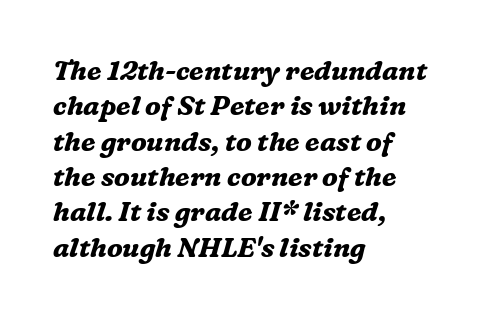
Q: Is the text bold? A: Yes.
Q: Is the text italic (slanted)? A: Yes, it leans right by about 16 degrees.
Q: Is the text underlined? A: No.
Q: How is the paragraph aligned? A: Left-aligned.
Q: Is the spacing between letters normal or unusually wide? A: Normal.
Q: Is the spacing between lines tight, normal or loose? A: Normal.
